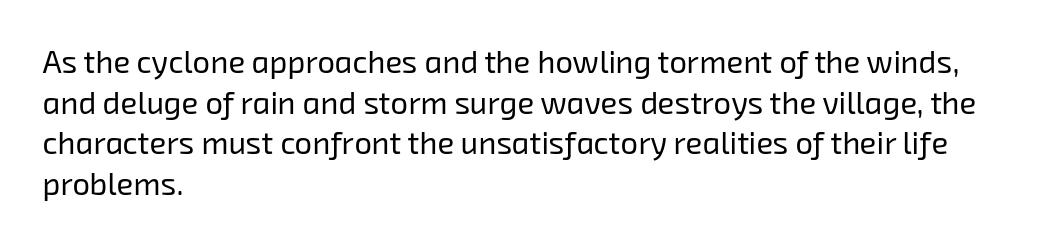
Q: Is the text bold? A: No.
Q: Is the typeface a serif or a sans-serif typeface? A: Sans-serif.
Q: Is the text underlined? A: No.
Q: How is the paragraph aligned? A: Left-aligned.
Q: Is the spacing between letters normal or unusually wide? A: Normal.
Q: Is the spacing between lines tight, normal or loose? A: Normal.
Q: Width (condensed, normal, or wide)? A: Normal.
Q: Stroke contrast? A: Low.
Q: x-height? A: Medium.
Q: Monospaced? A: No.
